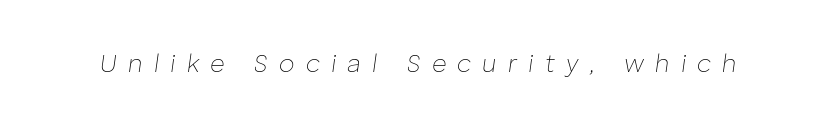
Q: Is the text bold? A: No.
Q: Is the text italic (slanted)? A: Yes, it leans right by about 8 degrees.
Q: Is the text underlined? A: No.
Q: Is the spacing between letters normal or unusually wide? A: Unusually wide.
